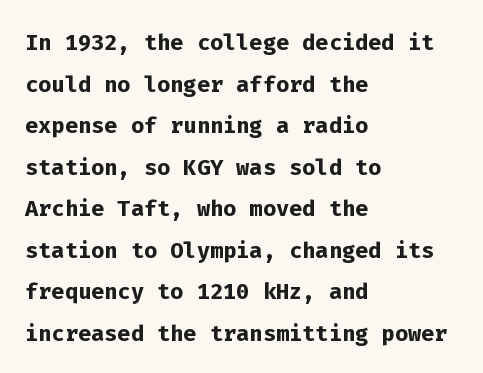
{"serif": "no", "italic": "no", "bold": "yes", "weight": "semibold", "width": "normal", "stroke_contrast": "low", "x_height": "medium", "monospaced": "yes", "underline": "no", "align": "left", "line_spacing": "normal", "line_spacing_ratio": 1.34, "letter_spacing": "normal", "letter_spacing_em": 0.0, "glyph_px": 31}
